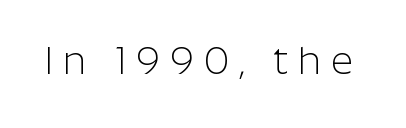
The image shows 39 px light sans-serif type, upright; set unusually wide letter spacing (+0.25 em), not underlined; low stroke contrast and a medium x-height.
